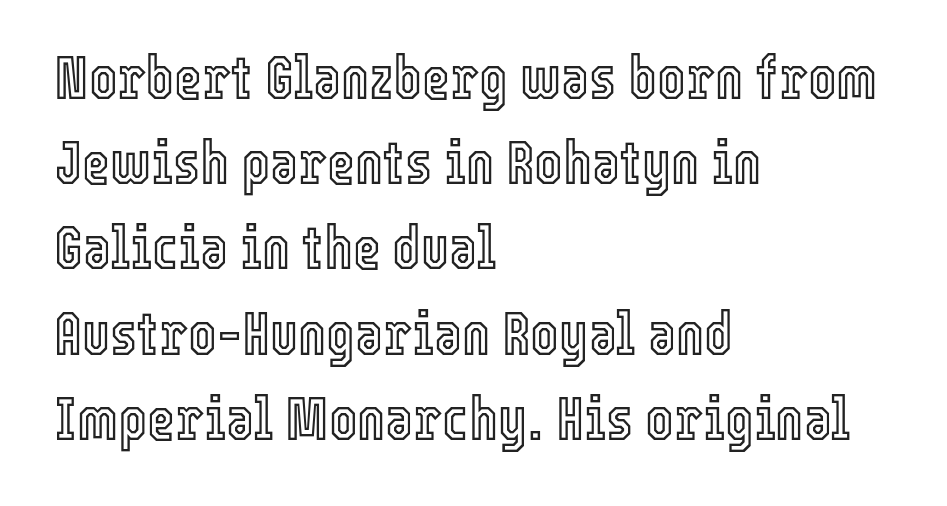
Characters remain perfectly vertical along every line. Bare-footed words on every line. If you measured baseline to baseline, you'd find a middling distance. Horizontally, the lines are justified to the leading edge only. Standard letterfit; no display-style spreading of the glyphs.
